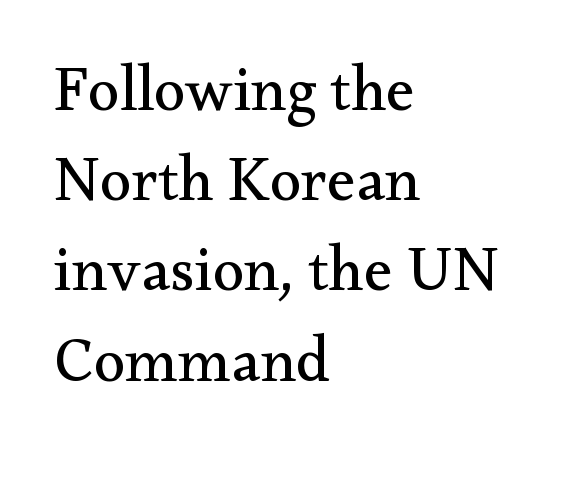
A clean baseline with only descenders dipping below it. Reading down the block, your eye returns to a fixed left position each line. The face used here is proportionally spaced, like ordinary book or web type. The specimen reads as upright at a glance.
